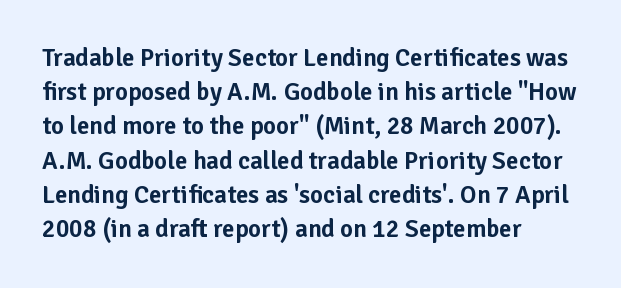
The lettering holds an erect, upright posture throughout. Nobody drew a line under any word here. This rendering uses left alignment, leaving the right contour irregular. Each new line begins a customary step beneath the previous one. Students, note that the glyphs here touch the page at normal intervals.
